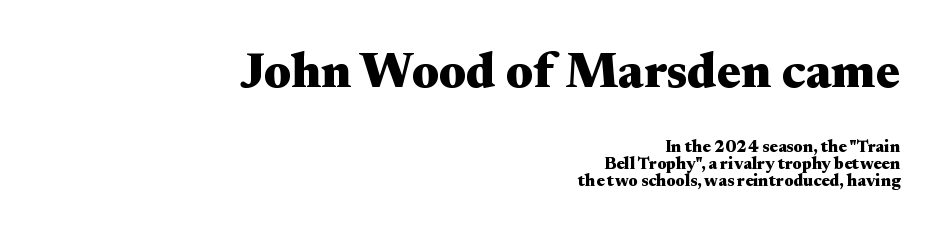
Q: Is the text bold? A: Yes.
Q: Is the text italic (slanted)? A: No, it is upright.
Q: Is the typeface a serif or a sans-serif typeface? A: Serif.
Q: Is the text underlined? A: No.
Q: How is the paragraph aligned? A: Right-aligned.
Q: Is the spacing between letters normal or unusually wide? A: Normal.
Q: Is the spacing between lines tight, normal or loose? A: Tight.
Q: Which block of text is set in a larger size, the first (top) or the second (bottom)? A: The first (top) one.
Q: Width (condensed, normal, or wide)? A: Wide.
Q: Stroke contrast? A: Medium.
Q: x-height? A: Small.
Q: Monospaced? A: No.
